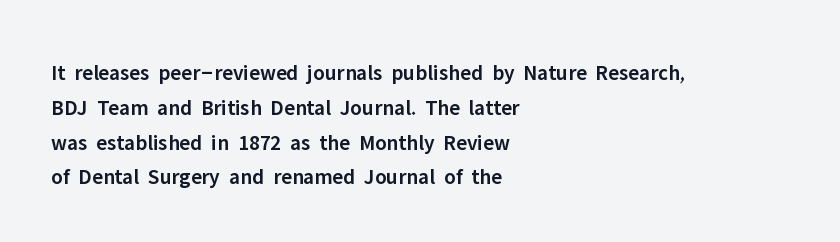
{"italic": "no", "bold": "semi", "underline": "no", "align": "left", "line_spacing": "normal", "line_spacing_ratio": 1.58, "letter_spacing": "normal", "letter_spacing_em": 0.0, "glyph_px": 22}
